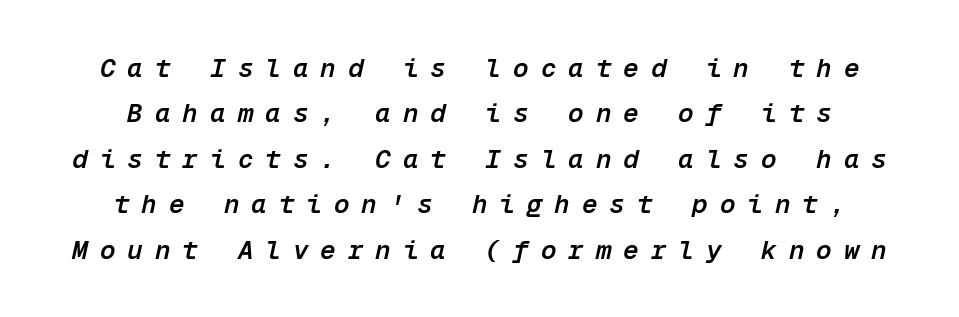
The image shows 26 px text type, italic (leaning right); set line spacing 1.75x, unusually wide letter spacing (+0.46 em), not underlined.
